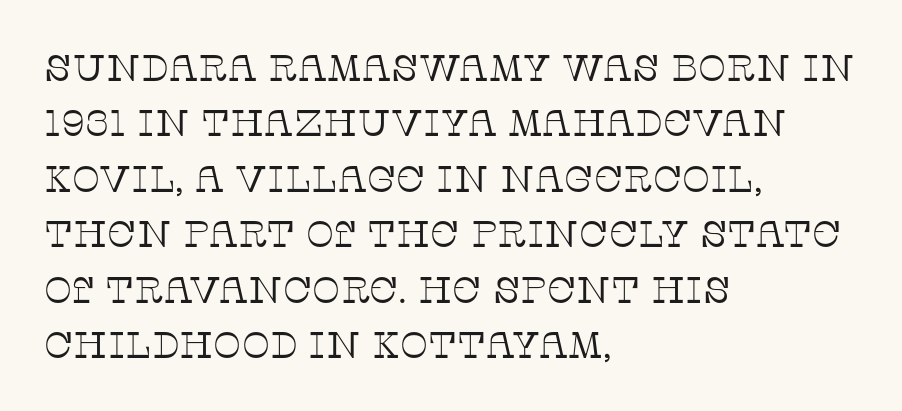
The image shows 37 px thin serif type, upright; set left-aligned, normal line spacing (1.5x), normal letter spacing, not underlined; low stroke contrast and a large x-height.
